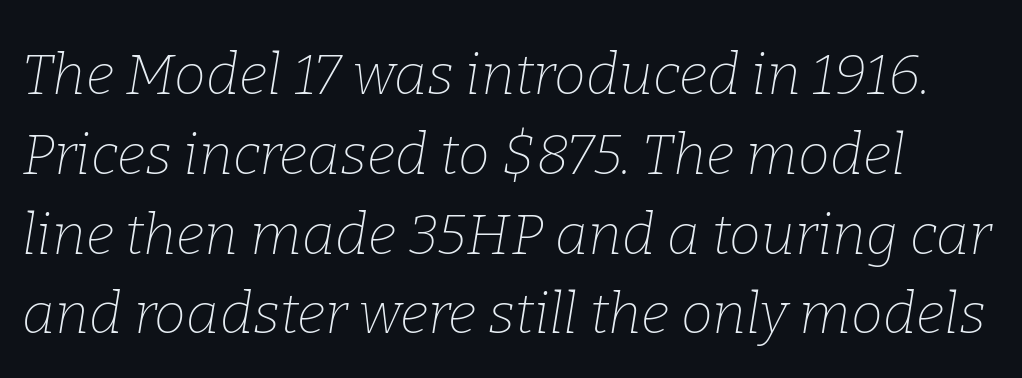
{"serif": "yes", "italic": "yes", "lean": "right", "slant_degrees": 9, "bold": "no", "weight": "thin", "width": "normal", "stroke_contrast": "low", "x_height": "medium", "monospaced": "no", "underline": "no", "line_spacing": "normal", "line_spacing_ratio": 1.4, "letter_spacing": "normal", "letter_spacing_em": 0.0, "glyph_px": 57}
